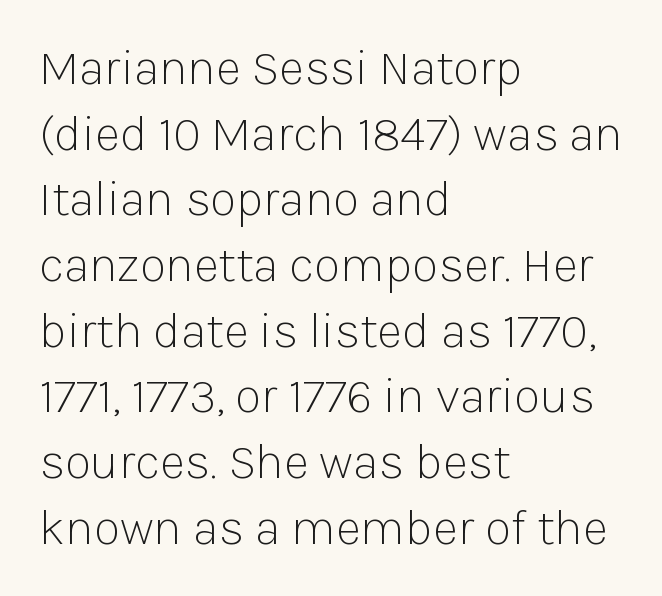
The image shows 49 px light sans-serif type, upright; set left-aligned, normal line spacing (1.34x), normal letter spacing, not underlined; low stroke contrast and a medium x-height.
